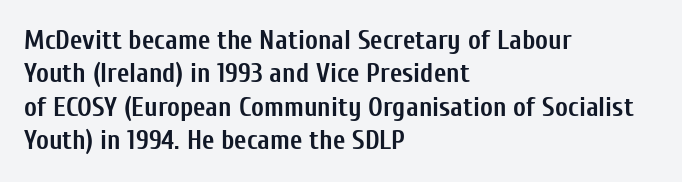
Q: Is the text bold? A: Yes.
Q: Is the text italic (slanted)? A: No, it is upright.
Q: Is the text underlined? A: No.
Q: How is the paragraph aligned? A: Left-aligned.
Q: Is the spacing between letters normal or unusually wide? A: Normal.
